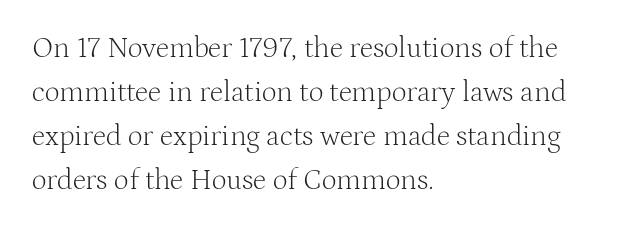
The image shows 29 px light serif type, upright; set left-aligned, normal line spacing (1.52x), normal letter spacing, not underlined; medium stroke contrast and a medium x-height.
